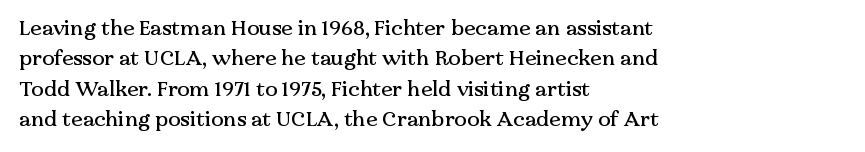
The image shows 21 px text type, upright; set left-aligned, normal line spacing (1.45x), normal letter spacing, not underlined.
